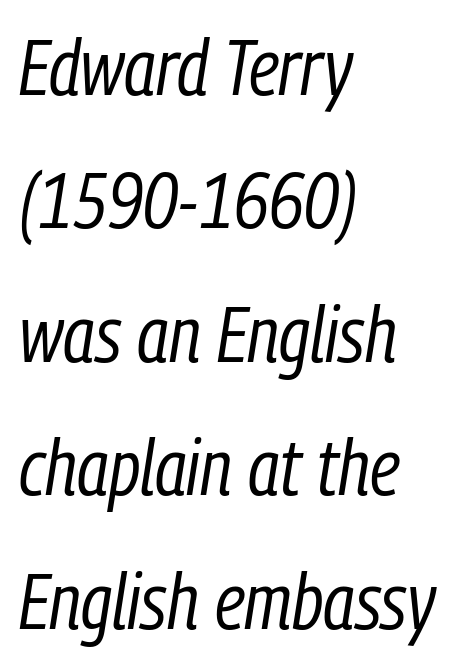
Q: Is the text bold? A: No.
Q: Is the text italic (slanted)? A: Yes, it leans right by about 9 degrees.
Q: Is the text underlined? A: No.
Q: How is the paragraph aligned? A: Left-aligned.
Q: Is the spacing between letters normal or unusually wide? A: Normal.
Q: Width (condensed, normal, or wide)? A: Condensed.
Q: Stroke contrast? A: Low.
Q: x-height? A: Medium.
Q: Monospaced? A: No.
